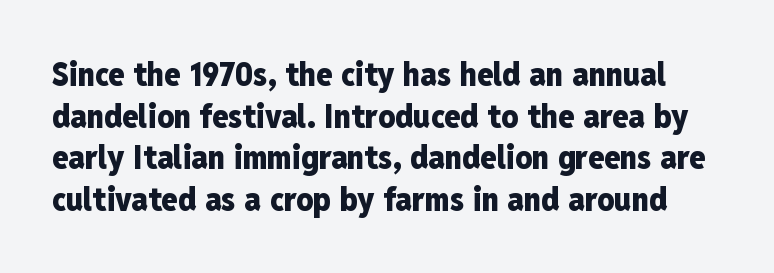
Q: Is the text bold? A: Yes.
Q: Is the text italic (slanted)? A: No, it is upright.
Q: Is the typeface a serif or a sans-serif typeface? A: Sans-serif.
Q: Is the text underlined? A: No.
Q: Is the spacing between letters normal or unusually wide? A: Normal.
Q: Is the spacing between lines tight, normal or loose? A: Normal.
Q: Width (condensed, normal, or wide)? A: Condensed.
Q: Stroke contrast? A: Low.
Q: x-height? A: Medium.
Q: Monospaced? A: No.
